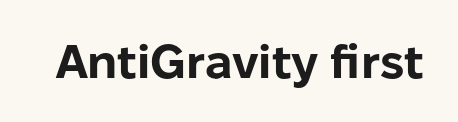
Q: Is the text bold? A: Yes.
Q: Is the text italic (slanted)? A: No, it is upright.
Q: Is the typeface a serif or a sans-serif typeface? A: Sans-serif.
Q: Is the text underlined? A: No.
Q: Is the spacing between letters normal or unusually wide? A: Normal.
Q: Width (condensed, normal, or wide)? A: Normal.
Q: Stroke contrast? A: Low.
Q: x-height? A: Medium.
Q: Monospaced? A: No.
